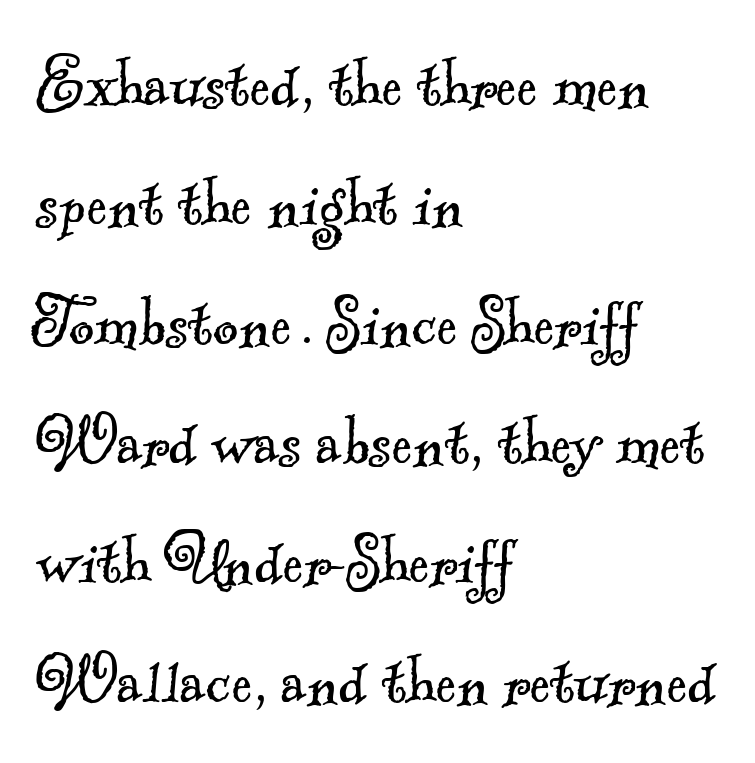
The image shows 78 px light serif type; set left-aligned, normal line spacing (1.53x), normal letter spacing, not underlined; a small x-height.
